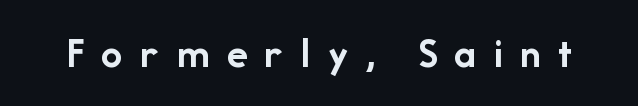
{"serif": "no", "italic": "no", "bold": "yes", "weight": "semibold", "width": "normal", "stroke_contrast": "low", "x_height": "medium", "monospaced": "no", "underline": "no", "letter_spacing": "wide", "letter_spacing_em": 0.4, "glyph_px": 43}
